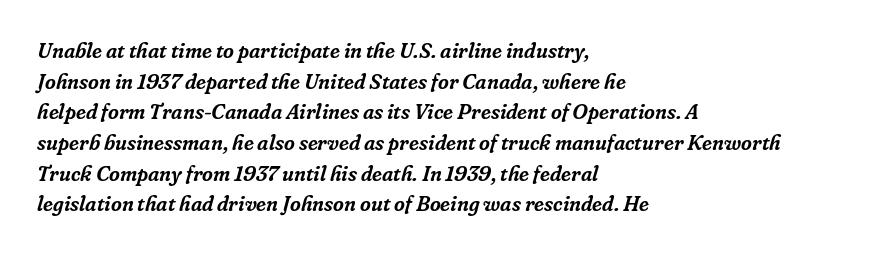
Evenly set lines give the paragraph a standard silhouette. Underlining? Definitely not there. Caption: multi-line text, flush left, ragged right. Look at the tracking — it's just the regular setting, nothing added. Emphasis-style slanted type is in use.
